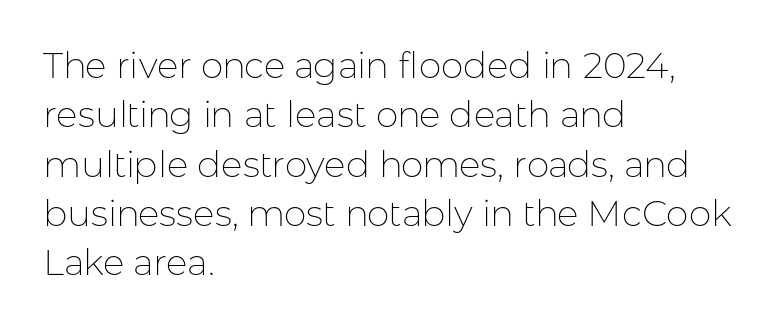
The image shows 36 px thin sans-serif type, upright; set left-aligned, normal line spacing (1.37x), normal letter spacing, not underlined; low stroke contrast and a medium x-height.
